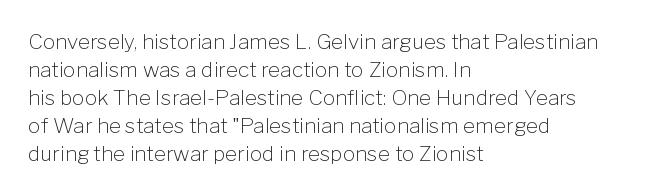
Q: Is the text bold? A: No.
Q: Is the text italic (slanted)? A: No, it is upright.
Q: Is the text underlined? A: No.
Q: How is the paragraph aligned? A: Left-aligned.
Q: Is the spacing between letters normal or unusually wide? A: Normal.
Q: Is the spacing between lines tight, normal or loose? A: Normal.
